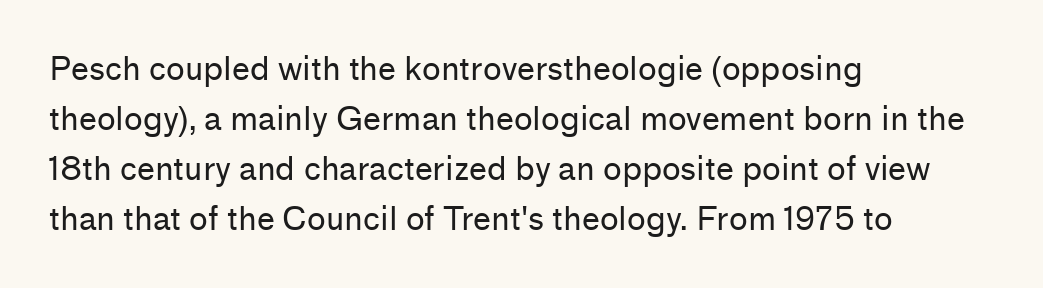
The image shows 32 px regular-weight sans-serif type, upright; set left-aligned, normal line spacing (1.56x), normal letter spacing, not underlined; low stroke contrast and a medium x-height.
